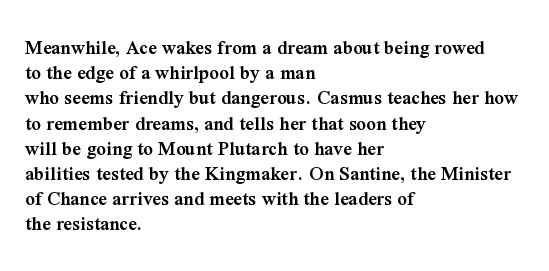
Stems and bowls a touch heavier than normal — semibold. This sample uses plain, unmodified letter spacing. The text block is weighted toward the left margin, trailing off unevenly rightward. Do the letters lean? They stand straight. Beneath every word, the page is bare.
